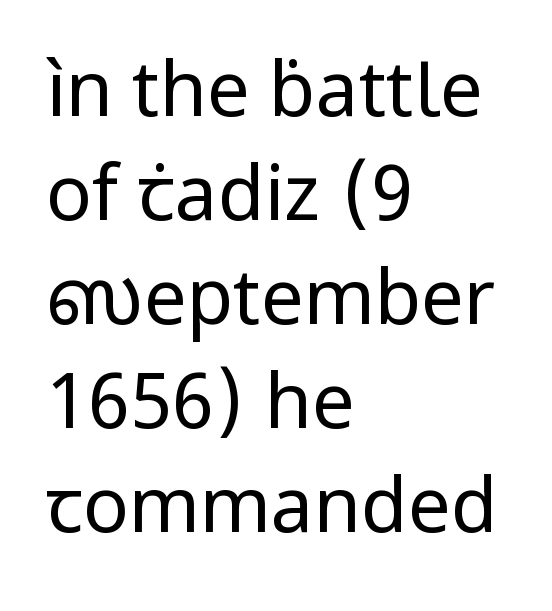
Q: Is the text bold? A: No.
Q: Is the text italic (slanted)? A: No, it is upright.
Q: Is the typeface a serif or a sans-serif typeface? A: Sans-serif.
Q: Is the text underlined? A: No.
Q: How is the paragraph aligned? A: Left-aligned.
Q: Is the spacing between letters normal or unusually wide? A: Normal.
Q: Is the spacing between lines tight, normal or loose? A: Normal.
Q: Width (condensed, normal, or wide)? A: Normal.
Q: Stroke contrast? A: Low.
Q: x-height? A: Medium.
Q: Monospaced? A: No.
